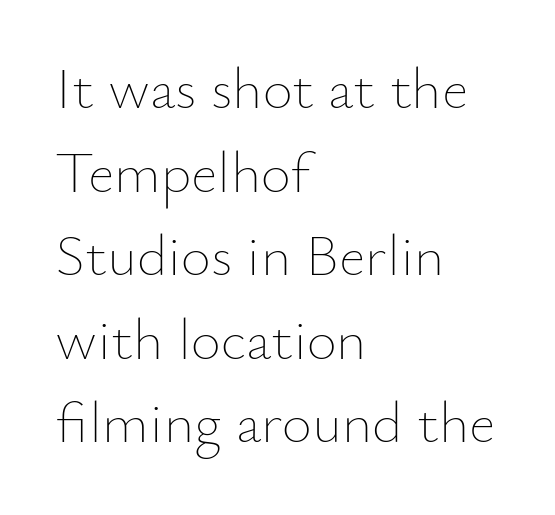
The image shows 58 px thin type, upright; set left-aligned, normal line spacing (1.44x), normal letter spacing, not underlined; low stroke contrast and a small x-height.
